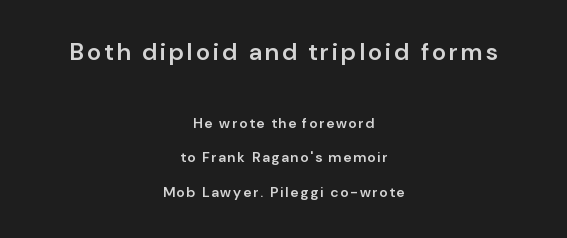
{"italic": "no", "bold": "semi", "underline": "no", "align": "center", "line_spacing": "loose", "line_spacing_ratio": 2.45, "larger_block": "first", "size_ratio": 1.71, "glyph_px": 24}
